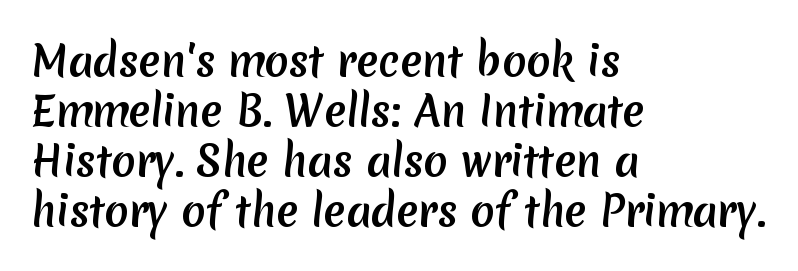
Q: Is the typeface a serif or a sans-serif typeface? A: Sans-serif.
Q: Is the text underlined? A: No.
Q: How is the paragraph aligned? A: Left-aligned.
Q: Is the spacing between letters normal or unusually wide? A: Normal.
Q: Is the spacing between lines tight, normal or loose? A: Normal.
Q: Width (condensed, normal, or wide)? A: Normal.
Q: Stroke contrast? A: Medium.
Q: x-height? A: Medium.
Q: Monospaced? A: No.
